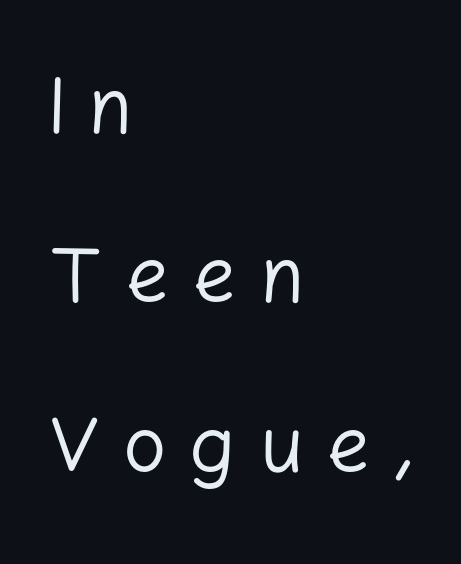
{"serif": "no", "italic": "no", "bold": "no", "weight": "regular", "width": "normal", "stroke_contrast": "low", "x_height": "medium", "monospaced": "no", "underline": "no", "align": "left", "line_spacing": "loose", "line_spacing_ratio": 2.2, "letter_spacing": "wide", "letter_spacing_em": 0.29, "glyph_px": 77}
